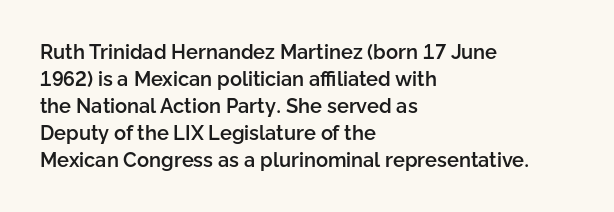
{"italic": "no", "bold": "semi", "underline": "no", "align": "left", "line_spacing": "normal", "line_spacing_ratio": 1.35, "letter_spacing": "normal", "letter_spacing_em": 0.0, "glyph_px": 20}
